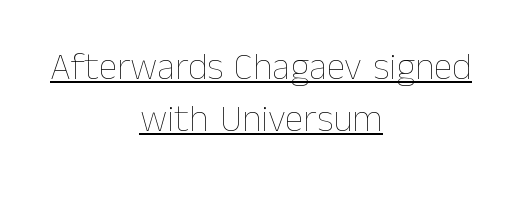
{"italic": "no", "bold": "no", "weight": "thin", "width": "normal", "stroke_contrast": "low", "x_height": "medium", "monospaced": "no", "underline": "yes", "align": "center", "line_spacing": "normal", "line_spacing_ratio": 1.38, "letter_spacing": "normal", "letter_spacing_em": 0.0, "glyph_px": 38}
